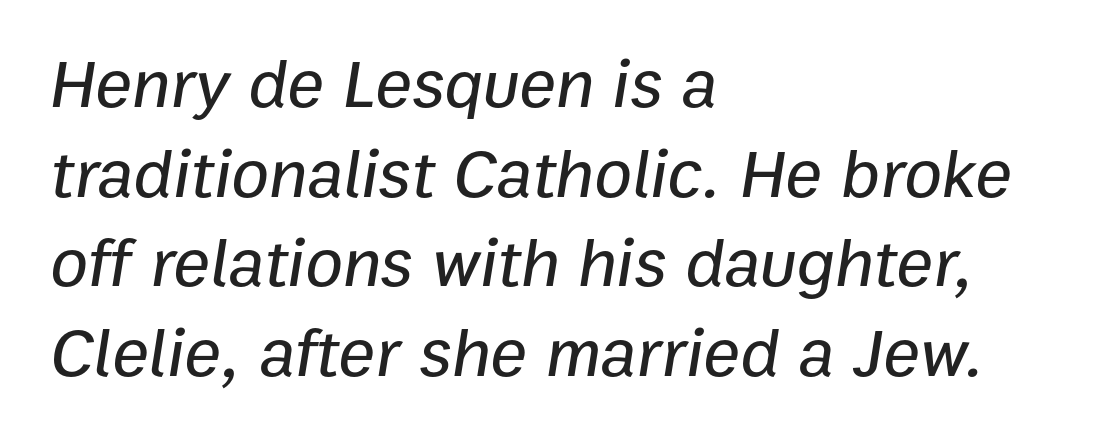
Lines of text with bare space underneath. A typesetter would call this leading conventional body-copy spacing. Do the characters align in a grid? No, the font is proportional. The letters sit at their default tracking, neither squeezed nor spread. Notice how the stems are inclined rather than vertical — that's the hallmark of italics.
